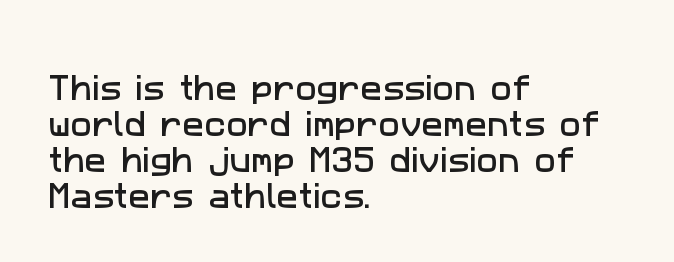
The image shows 29 px sans-serif type; set left-aligned, line spacing 1.24x, normal letter spacing, not underlined; low stroke contrast and a medium x-height.
